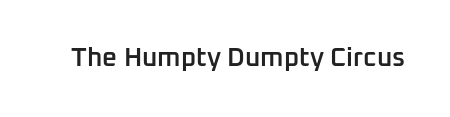
Q: Is the text bold? A: Semi-bold.
Q: Is the text italic (slanted)? A: No, it is upright.
Q: Is the text underlined? A: No.
Q: Is the spacing between letters normal or unusually wide? A: Normal.
